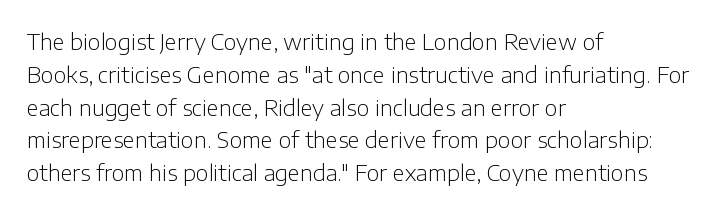
Q: Is the text bold? A: No.
Q: Is the text italic (slanted)? A: No, it is upright.
Q: Is the text underlined? A: No.
Q: How is the paragraph aligned? A: Left-aligned.
Q: Is the spacing between letters normal or unusually wide? A: Normal.
Q: Is the spacing between lines tight, normal or loose? A: Normal.
